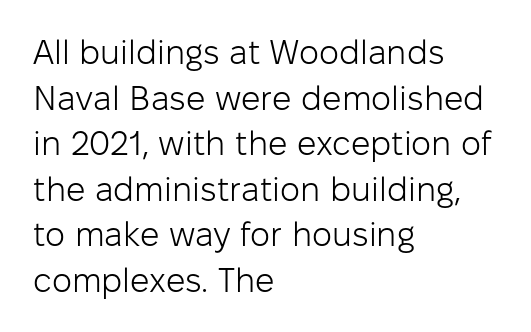
The image shows 34 px light sans-serif type, upright; set left-aligned, normal line spacing (1.34x), normal letter spacing, not underlined; low stroke contrast and a medium x-height.
